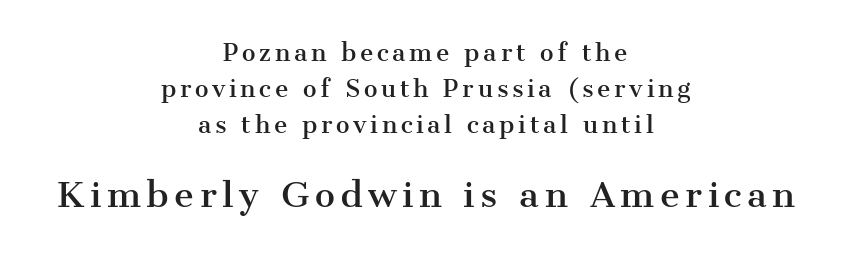
Q: Is the text italic (slanted)? A: No, it is upright.
Q: Is the typeface a serif or a sans-serif typeface? A: Serif.
Q: Is the text underlined? A: No.
Q: How is the paragraph aligned? A: Centered.
Q: Is the spacing between lines tight, normal or loose? A: Normal.
Q: Which block of text is set in a larger size, the first (top) or the second (bottom)? A: The second (bottom) one.
Q: Width (condensed, normal, or wide)? A: Normal.
Q: Stroke contrast? A: Medium.
Q: x-height? A: Medium.
Q: Monospaced? A: No.
